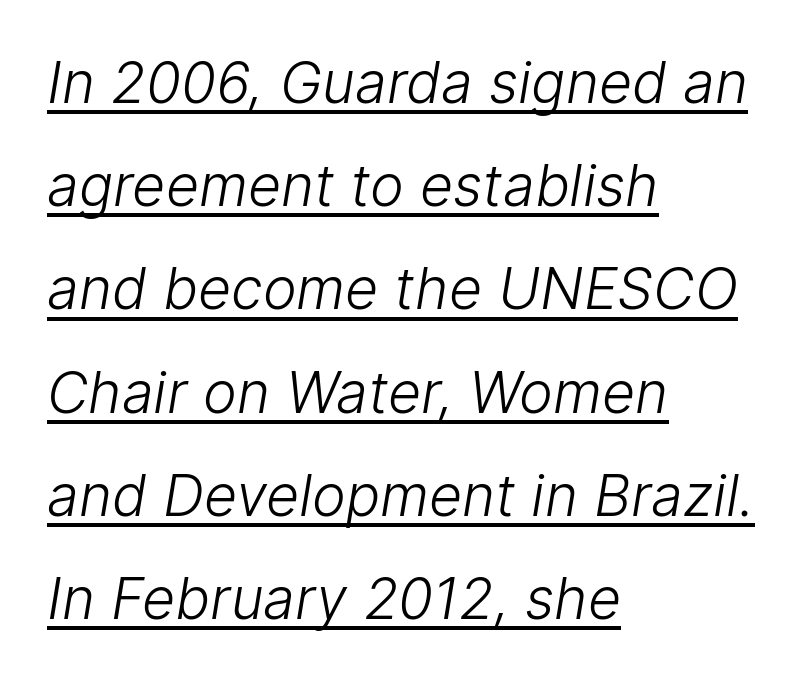
{"serif": "no", "bold": "no", "weight": "light", "width": "normal", "stroke_contrast": "low", "x_height": "medium", "monospaced": "no", "underline": "yes", "align": "left", "line_spacing_ratio": 1.81, "letter_spacing": "normal", "letter_spacing_em": 0.0, "glyph_px": 57}
